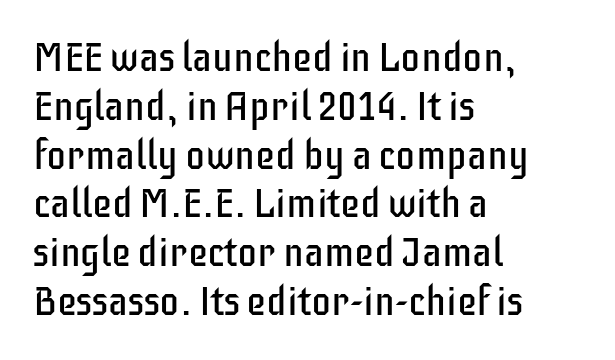
Caption: standard tracking, unaltered. This sample has the flowing, uneven cadence of proportional lettering. Unmarked baselines from the first word to the last. The font's upright variant was chosen for this text.
